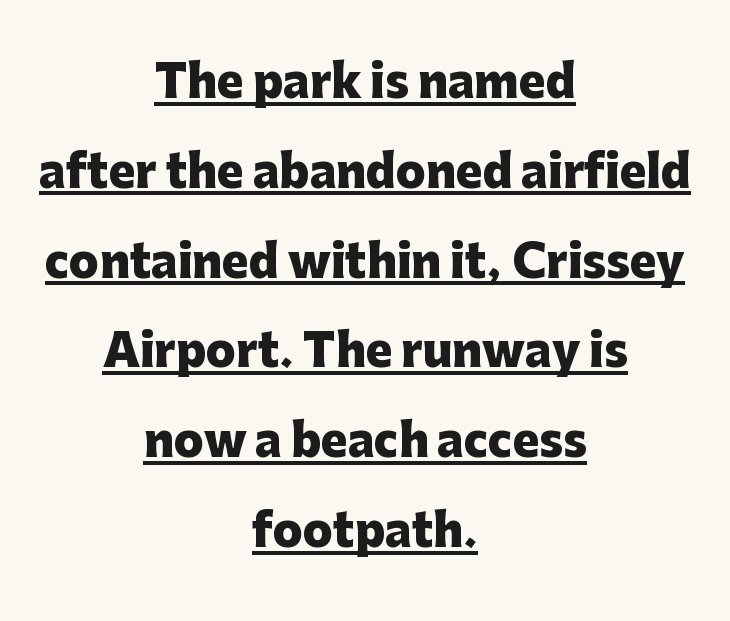
The image shows 44 px heavy sans-serif type, upright; set centered, loose line spacing (2.04x), normal letter spacing, underlined; low stroke contrast and a medium x-height.
